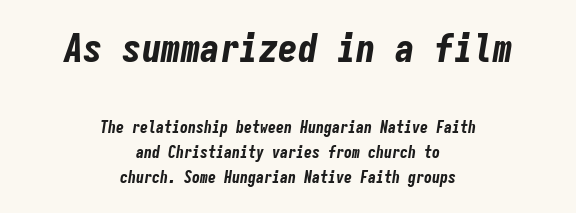
Alignment: centered. The more generous point size was reserved for the upper chunk. Heavy-handed strokes throughout: this text is bold. In terms of leading, this rendering sits right in the middle. What stands out about the letter spacing? Nothing — it is the standard amount. A typesetter would call this monospace, since all characters share one set width.
